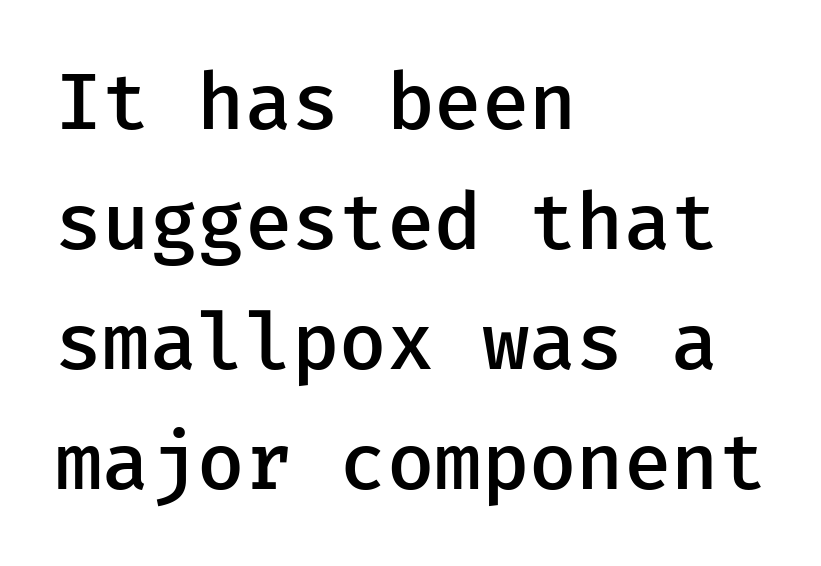
{"serif": "no", "italic": "no", "bold": "semi", "weight": "semibold", "width": "normal", "stroke_contrast": "low", "x_height": "medium", "underline": "no", "align": "left", "line_spacing": "normal", "line_spacing_ratio": 1.52, "letter_spacing": "normal", "letter_spacing_em": 0.0, "glyph_px": 79}
